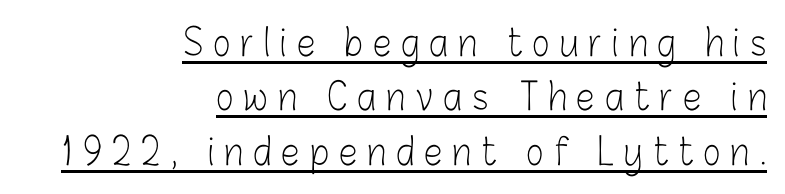
The image shows 37 px light, condensed sans-serif type, upright; set right-aligned, normal line spacing (1.47x), unusually wide letter spacing (+0.28 em), underlined; low stroke contrast and a medium x-height.
